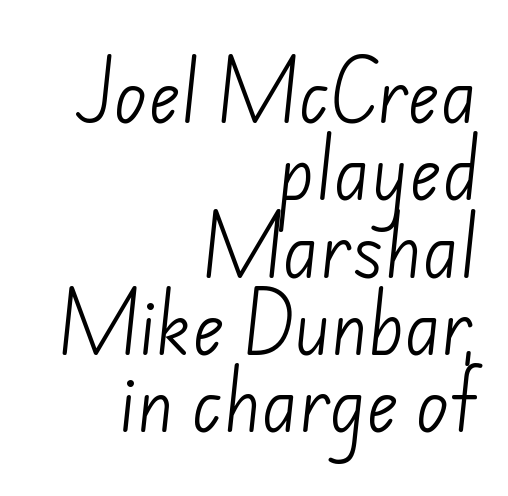
Q: Is the text bold? A: No.
Q: Is the typeface a serif or a sans-serif typeface? A: Sans-serif.
Q: Is the text underlined? A: No.
Q: How is the paragraph aligned? A: Right-aligned.
Q: Is the spacing between letters normal or unusually wide? A: Normal.
Q: Is the spacing between lines tight, normal or loose? A: Tight.
Q: Width (condensed, normal, or wide)? A: Normal.
Q: Stroke contrast? A: Low.
Q: x-height? A: Small.
Q: Monospaced? A: No.
